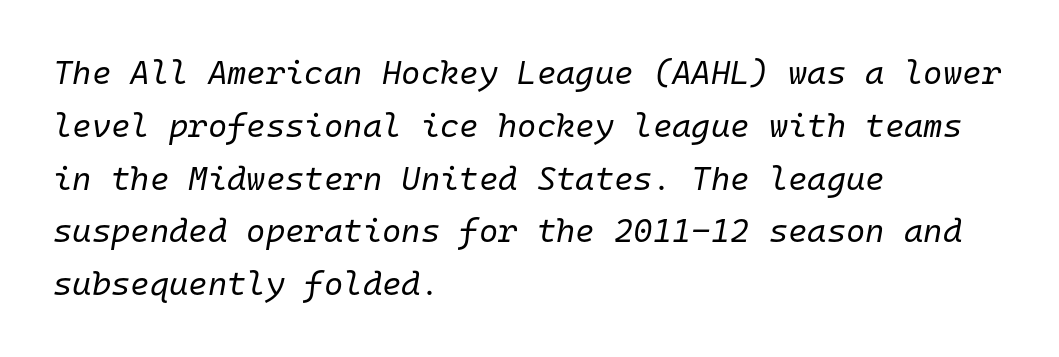
{"italic": "yes", "lean": "right", "slant_degrees": 10, "bold": "no", "weight": "regular", "width": "normal", "stroke_contrast": "low", "x_height": "medium", "monospaced": "yes", "underline": "no", "align": "left", "line_spacing": "normal", "line_spacing_ratio": 1.6, "letter_spacing": "normal", "letter_spacing_em": 0.0, "glyph_px": 33}
